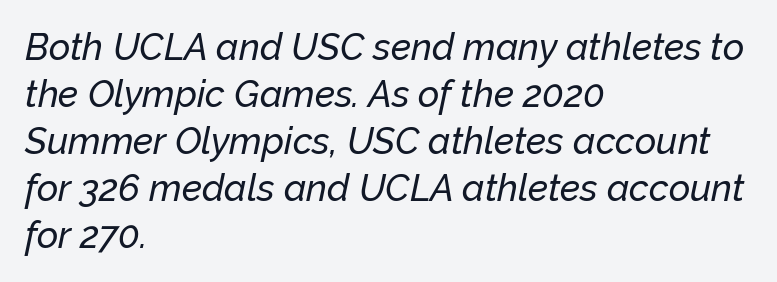
{"italic": "yes", "lean": "right", "slant_degrees": 12, "width": "normal", "stroke_contrast": "low", "x_height": "medium", "monospaced": "no", "underline": "no", "align": "left", "line_spacing": "normal", "line_spacing_ratio": 1.27, "letter_spacing": "normal", "letter_spacing_em": 0.0, "glyph_px": 37}
